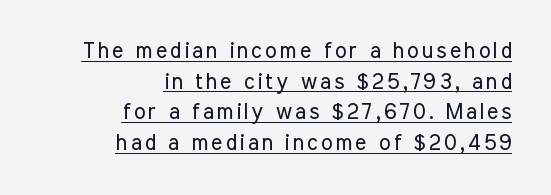
The image shows 22 px text type, upright; set right-aligned, normal line spacing (1.39x), underlined.
